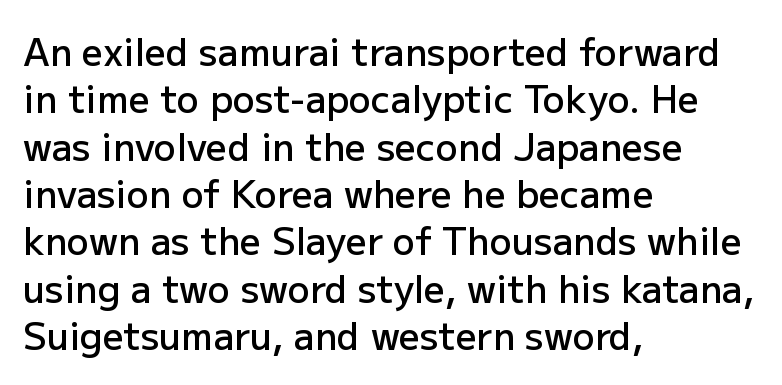
Q: Is the text bold? A: Semi-bold.
Q: Is the text italic (slanted)? A: No, it is upright.
Q: Is the typeface a serif or a sans-serif typeface? A: Sans-serif.
Q: Is the text underlined? A: No.
Q: How is the paragraph aligned? A: Left-aligned.
Q: Is the spacing between letters normal or unusually wide? A: Normal.
Q: Is the spacing between lines tight, normal or loose? A: Normal.
Q: Width (condensed, normal, or wide)? A: Normal.
Q: Stroke contrast? A: Low.
Q: x-height? A: Medium.
Q: Monospaced? A: No.
